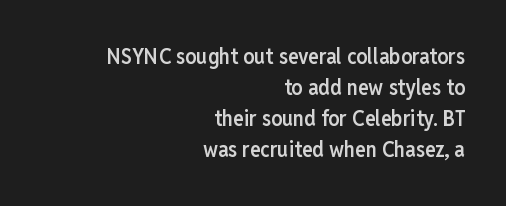
The image shows 22 px text type, upright; set right-aligned, normal line spacing (1.41x), normal letter spacing, not underlined.
